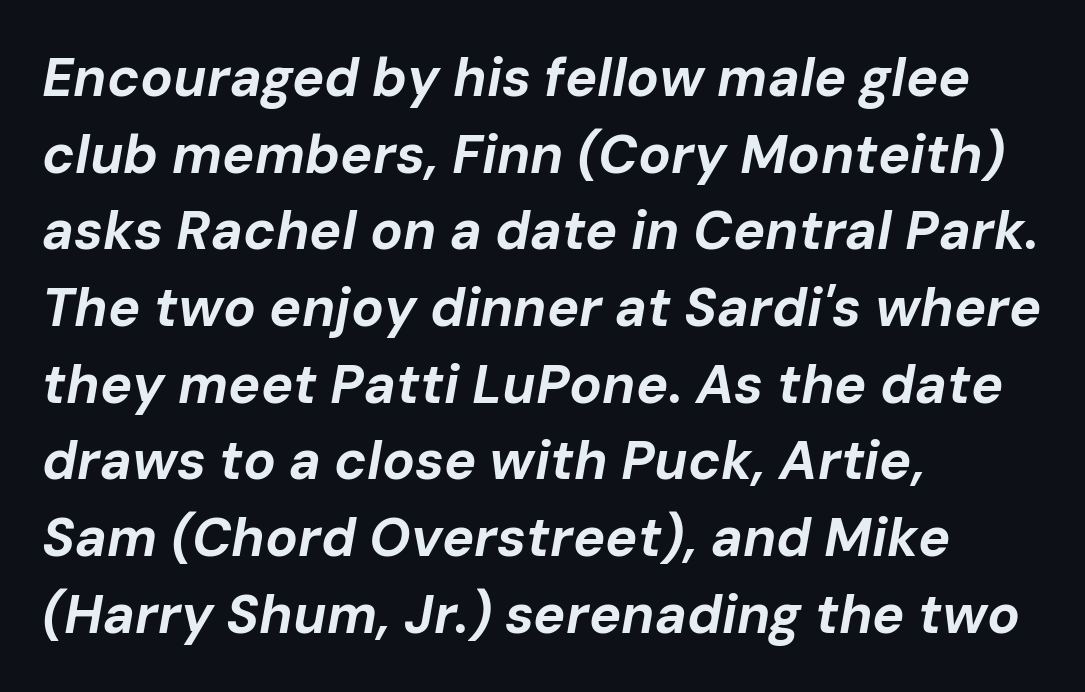
As a designer I'd log this as weight 700, bold. There is no visible air inserted between adjacent glyphs. Vertically, the passage feels balanced, rows spaced as you'd expect. The text block is weighted toward the left margin, trailing off unevenly rightward. This is oblique type, the kind used for emphasis or titles.
